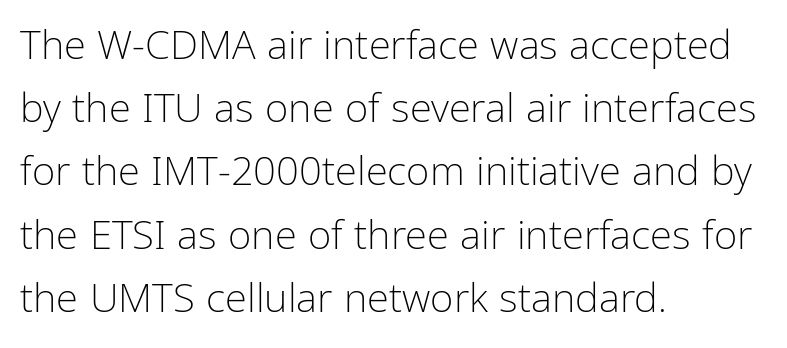
The image shows 40 px light, condensed sans-serif type, upright; set left-aligned, normal line spacing (1.58x), normal letter spacing, not underlined; low stroke contrast and a medium x-height.
